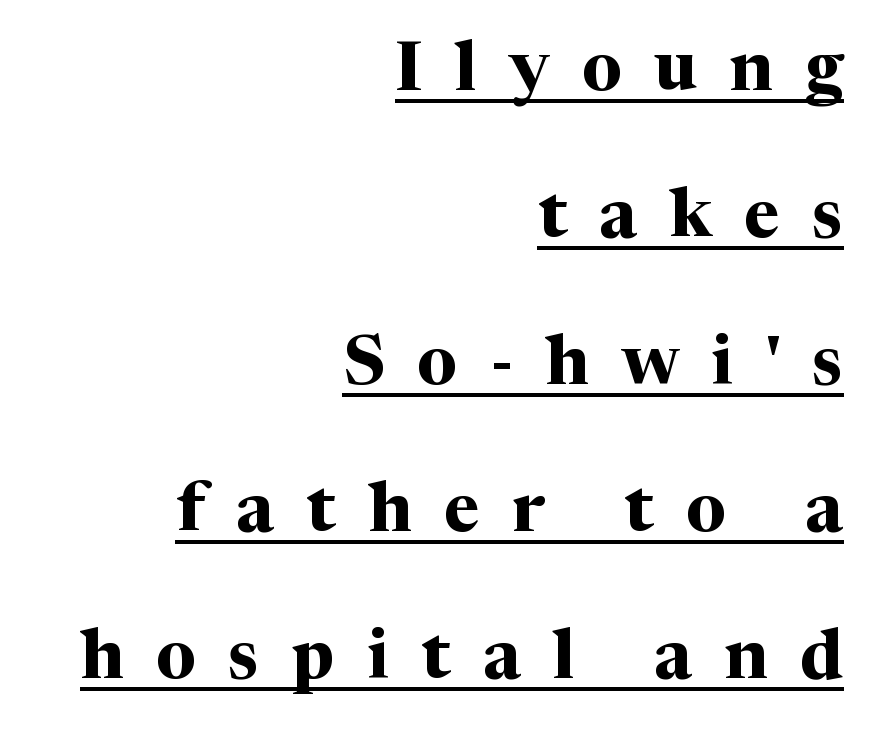
Q: Is the text bold? A: Yes.
Q: Is the text italic (slanted)? A: No, it is upright.
Q: Is the typeface a serif or a sans-serif typeface? A: Serif.
Q: Is the text underlined? A: Yes.
Q: How is the paragraph aligned? A: Right-aligned.
Q: Is the spacing between letters normal or unusually wide? A: Unusually wide.
Q: Is the spacing between lines tight, normal or loose? A: Loose.
Q: Width (condensed, normal, or wide)? A: Normal.
Q: Stroke contrast? A: Medium.
Q: x-height? A: Medium.
Q: Monospaced? A: No.
